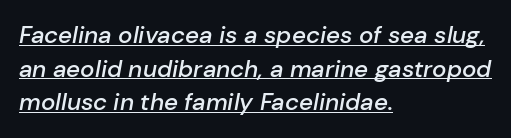
Q: Is the text bold? A: Semi-bold.
Q: Is the text italic (slanted)? A: Yes, it leans right by about 10 degrees.
Q: Is the text underlined? A: Yes.
Q: How is the paragraph aligned? A: Left-aligned.
Q: Is the spacing between letters normal or unusually wide? A: Normal.
Q: Is the spacing between lines tight, normal or loose? A: Normal.
